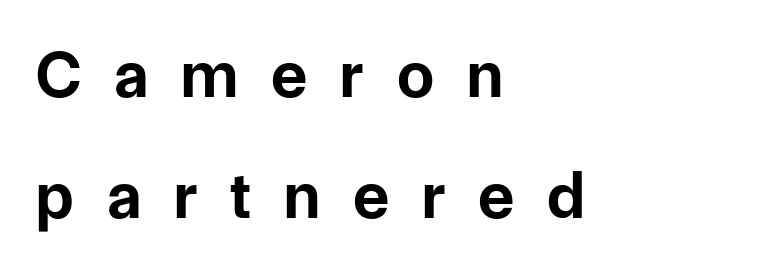
This rendering widens character spacing well past its baseline value. The font's upright variant was chosen for this text. Heavy, bold letterforms. Underlining? Definitely not there. A typesetter would call this proportional, since set widths differ per character. Type style note: lacks serifs.
